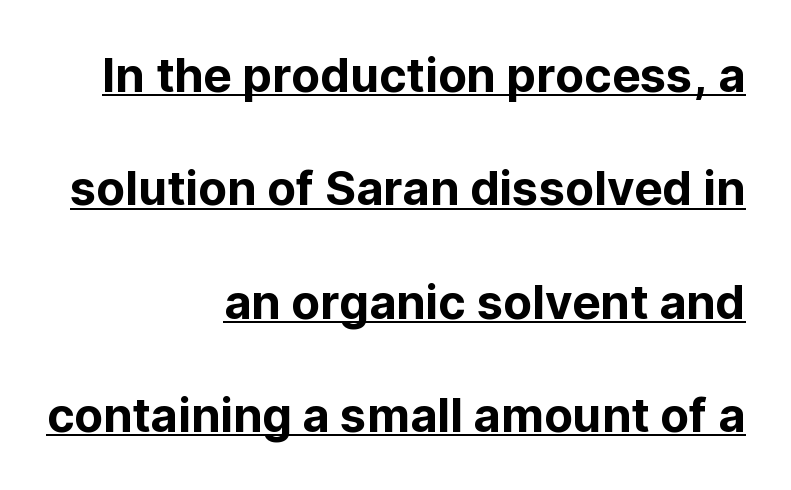
{"serif": "no", "italic": "no", "width": "normal", "stroke_contrast": "low", "x_height": "medium", "monospaced": "no", "underline": "yes", "align": "right", "line_spacing": "loose", "line_spacing_ratio": 2.41, "letter_spacing": "normal", "letter_spacing_em": 0.0, "glyph_px": 47}
